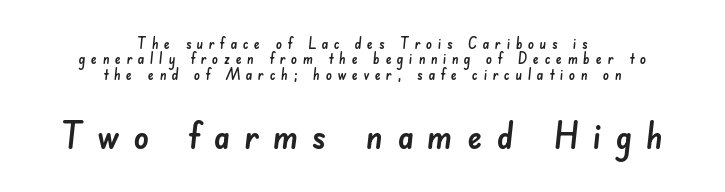
Q: Is the typeface a serif or a sans-serif typeface? A: Sans-serif.
Q: Is the text underlined? A: No.
Q: How is the paragraph aligned? A: Centered.
Q: Is the spacing between letters normal or unusually wide? A: Unusually wide.
Q: Is the spacing between lines tight, normal or loose? A: Tight.
Q: Which block of text is set in a larger size, the first (top) or the second (bottom)? A: The second (bottom) one.
Q: Width (condensed, normal, or wide)? A: Normal.
Q: Stroke contrast? A: Low.
Q: x-height? A: Small.
Q: Monospaced? A: No.
